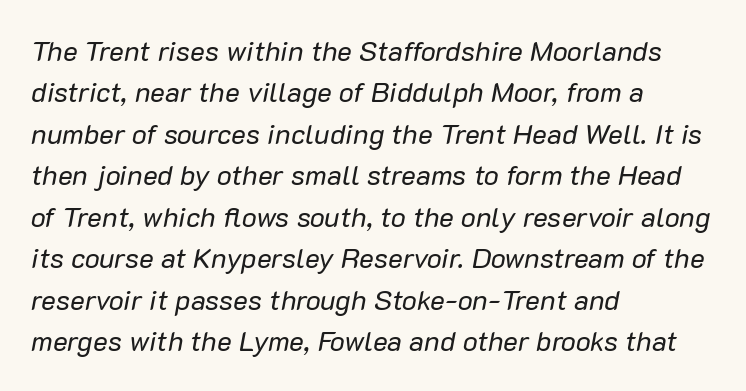
Q: Is the text bold? A: No.
Q: Is the text italic (slanted)? A: Yes, it leans right by about 10 degrees.
Q: Is the text underlined? A: No.
Q: How is the paragraph aligned? A: Left-aligned.
Q: Is the spacing between letters normal or unusually wide? A: Normal.
Q: Is the spacing between lines tight, normal or loose? A: Normal.
Q: Width (condensed, normal, or wide)? A: Normal.
Q: Stroke contrast? A: Low.
Q: x-height? A: Medium.
Q: Monospaced? A: No.
